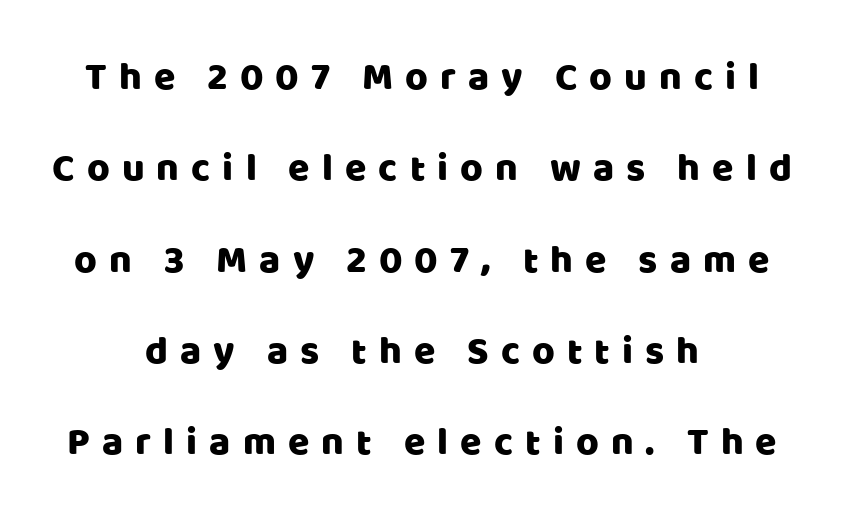
{"serif": "no", "italic": "no", "width": "normal", "stroke_contrast": "low", "x_height": "large", "monospaced": "no", "underline": "no", "align": "center", "line_spacing": "loose", "line_spacing_ratio": 2.34, "letter_spacing": "wide", "letter_spacing_em": 0.31, "glyph_px": 39}
